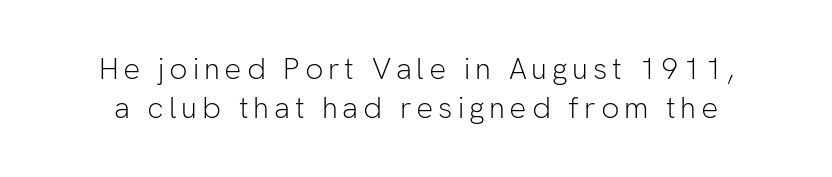
The space directly below the letters is spotless. This sample has the flowing, uneven cadence of proportional lettering. How would I describe the line gaps? Plain and ordinary. Posture: straight, roman, zero tilt. Is the type heavy? It reads as light-to-regular instead. The passage shown is typeset with a sans-serif family.
